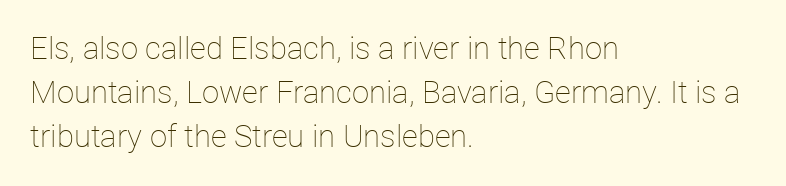
The image shows 31 px thin type, upright; set left-aligned, normal line spacing (1.42x), normal letter spacing, not underlined; low stroke contrast and a medium x-height.
